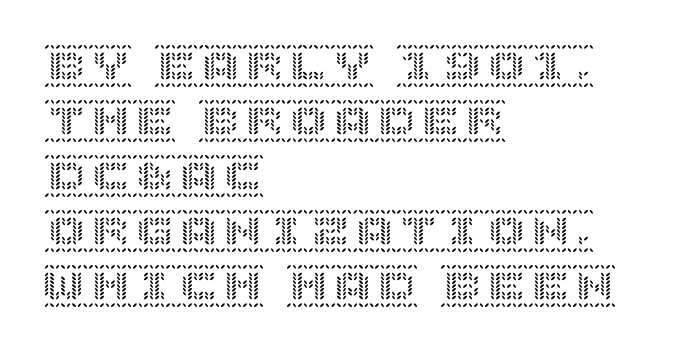
{"italic": "no", "width": "normal", "x_height": "large", "underline": "no", "align": "left", "line_spacing": "normal", "line_spacing_ratio": 1.25, "letter_spacing": "normal", "letter_spacing_em": 0.0, "glyph_px": 44}
